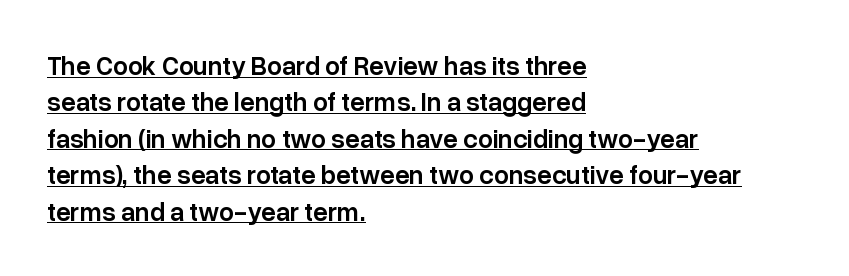
{"italic": "no", "bold": "semi", "underline": "yes", "align": "left", "line_spacing": "normal", "line_spacing_ratio": 1.4, "letter_spacing": "normal", "letter_spacing_em": 0.0, "glyph_px": 26}
